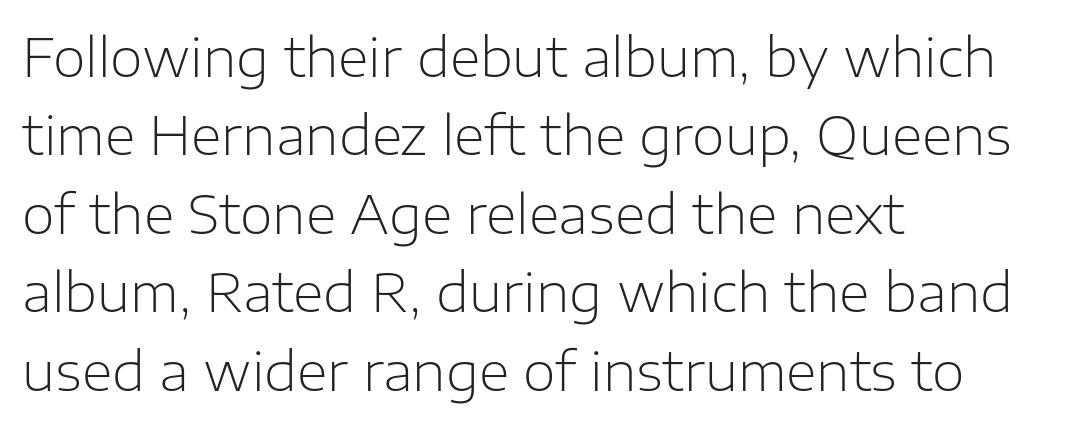
{"serif": "no", "italic": "no", "bold": "no", "weight": "light", "width": "normal", "stroke_contrast": "low", "x_height": "medium", "monospaced": "no", "underline": "no", "align": "left", "line_spacing": "normal", "line_spacing_ratio": 1.48, "letter_spacing": "normal", "letter_spacing_em": 0.0, "glyph_px": 53}
